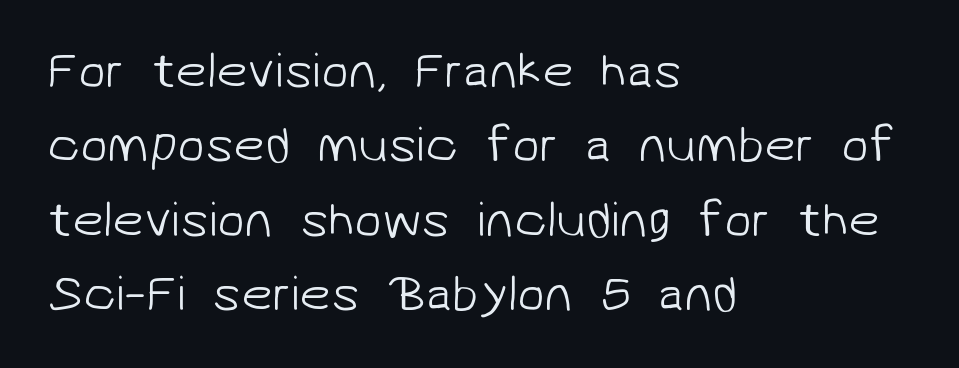
One-word summary of the alignment: left. Check where the strokes stop: nothing finishes them off — pure sans. This rendering leaves character spacing at its baseline value. Underline: absent. Stroke thickness stays within the range of a standard reading face or lighter.
